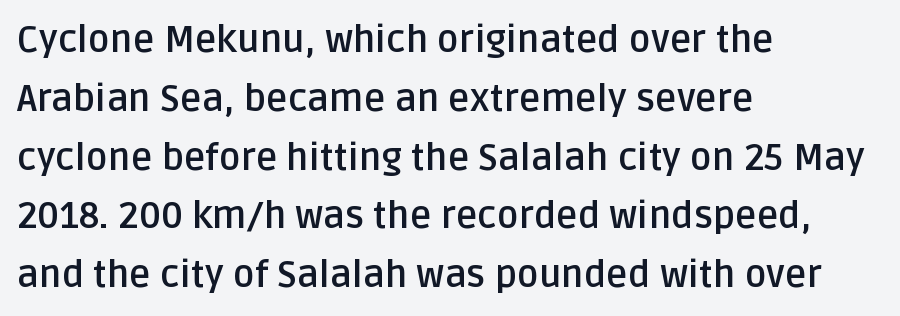
You can tell from the bare stems that sans-serif type was used. Chunky letters — that's bold for sure. These lines keep a tight, regular rhythm from letter to letter. A typesetter would call this proportional, since set widths differ per character.
